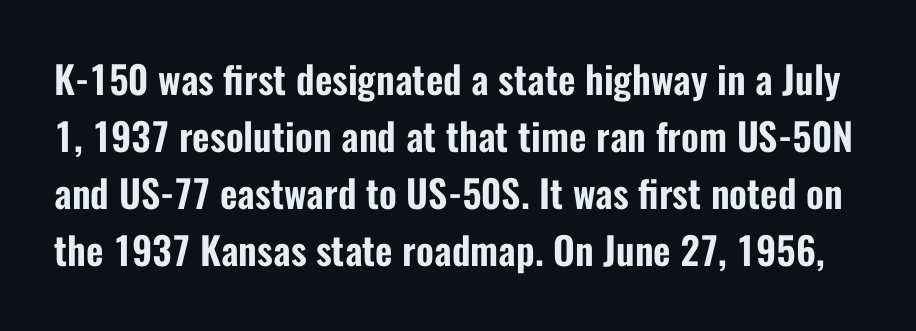
Q: Is the text italic (slanted)? A: No, it is upright.
Q: Is the typeface a serif or a sans-serif typeface? A: Sans-serif.
Q: Is the text underlined? A: No.
Q: Is the spacing between letters normal or unusually wide? A: Normal.
Q: Is the spacing between lines tight, normal or loose? A: Normal.
Q: Width (condensed, normal, or wide)? A: Condensed.
Q: Stroke contrast? A: Low.
Q: x-height? A: Medium.
Q: Monospaced? A: No.
